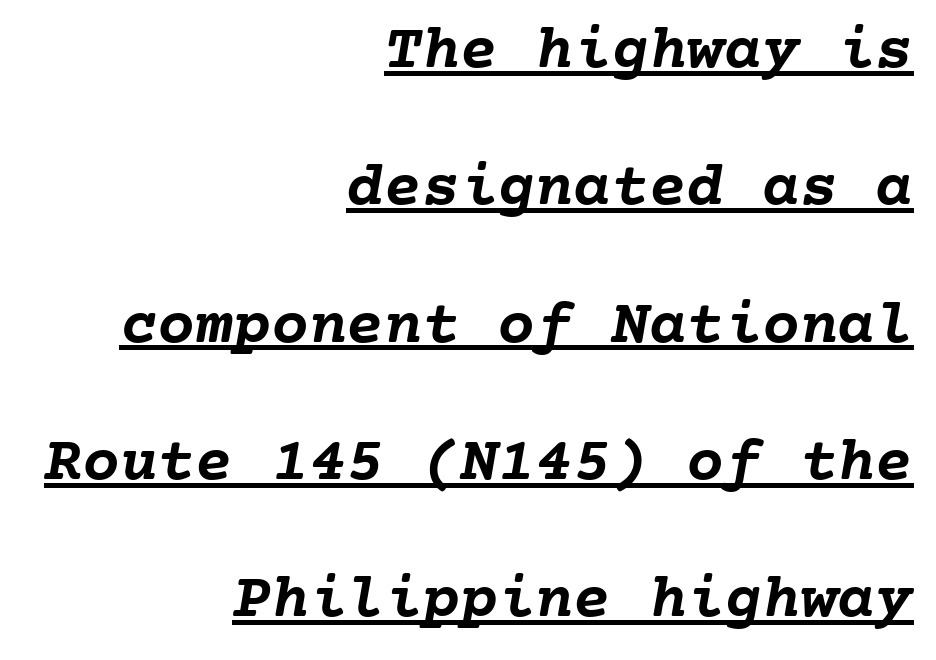
{"bold": "yes", "weight": "semibold", "width": "normal", "stroke_contrast": "low", "x_height": "medium", "monospaced": "yes", "underline": "yes", "align": "right", "line_spacing": "loose", "line_spacing_ratio": 2.18, "letter_spacing": "normal", "letter_spacing_em": 0.0, "glyph_px": 63}
